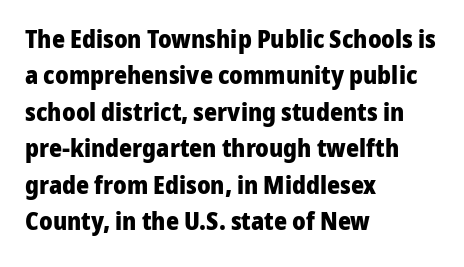
Q: Is the text bold? A: Yes.
Q: Is the text italic (slanted)? A: No, it is upright.
Q: Is the text underlined? A: No.
Q: How is the paragraph aligned? A: Left-aligned.
Q: Is the spacing between letters normal or unusually wide? A: Normal.
Q: Is the spacing between lines tight, normal or loose? A: Normal.
